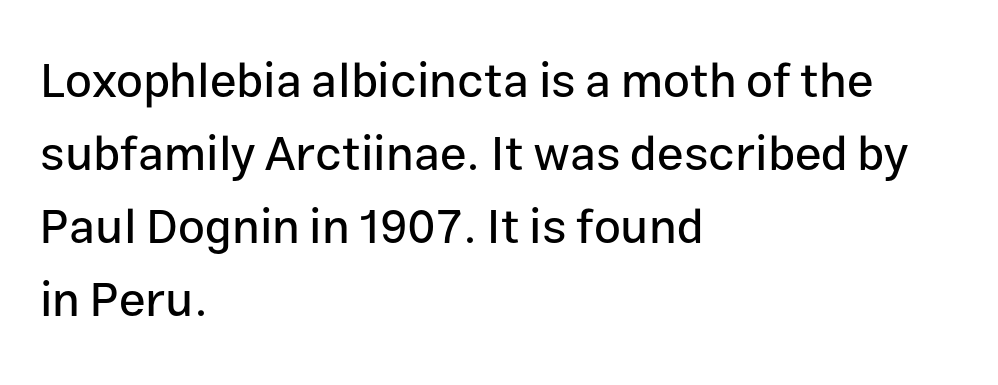
{"serif": "no", "italic": "no", "width": "normal", "stroke_contrast": "low", "x_height": "medium", "monospaced": "no", "underline": "no", "align": "left", "line_spacing": "normal", "line_spacing_ratio": 1.52, "letter_spacing": "normal", "letter_spacing_em": 0.0, "glyph_px": 48}
